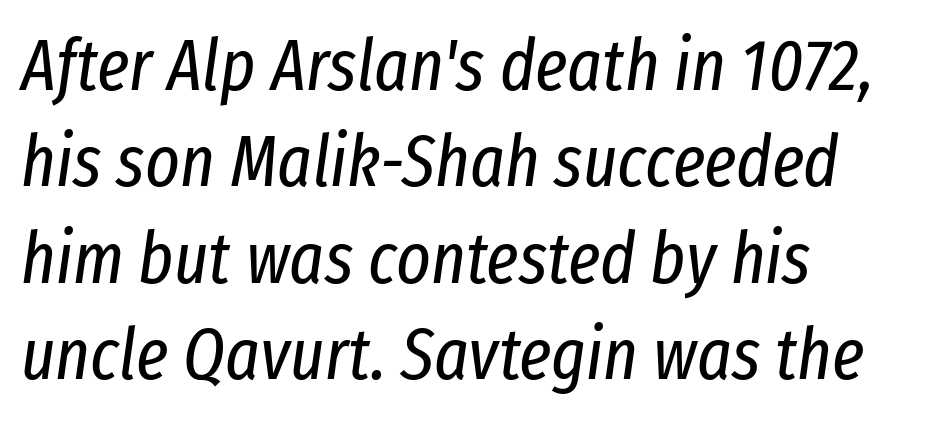
Q: Is the text bold? A: No.
Q: Is the text italic (slanted)? A: Yes, it leans right by about 8 degrees.
Q: Is the text underlined? A: No.
Q: How is the paragraph aligned? A: Left-aligned.
Q: Is the spacing between letters normal or unusually wide? A: Normal.
Q: Is the spacing between lines tight, normal or loose? A: Normal.
Q: Width (condensed, normal, or wide)? A: Condensed.
Q: Stroke contrast? A: Low.
Q: x-height? A: Medium.
Q: Monospaced? A: No.
